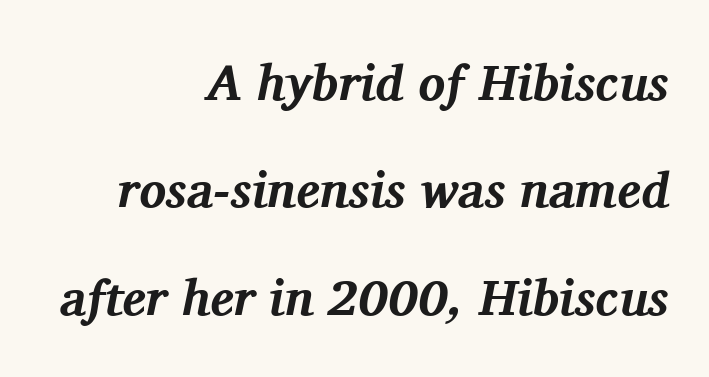
Q: Is the text bold? A: Yes.
Q: Is the text italic (slanted)? A: Yes, it leans right by about 11 degrees.
Q: Is the typeface a serif or a sans-serif typeface? A: Serif.
Q: Is the text underlined? A: No.
Q: How is the paragraph aligned? A: Right-aligned.
Q: Is the spacing between letters normal or unusually wide? A: Normal.
Q: Is the spacing between lines tight, normal or loose? A: Loose.
Q: Width (condensed, normal, or wide)? A: Normal.
Q: Stroke contrast? A: Medium.
Q: x-height? A: Medium.
Q: Monospaced? A: No.
